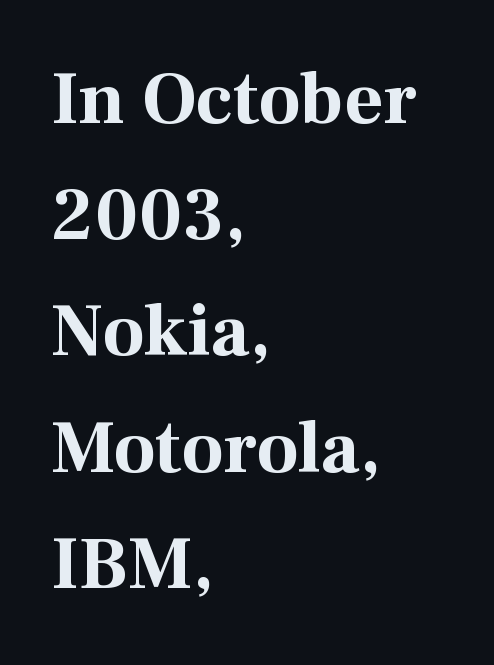
The image shows 75 px bold serif type, upright; set left-aligned, normal line spacing (1.55x), normal letter spacing, not underlined; medium stroke contrast and a medium x-height.
